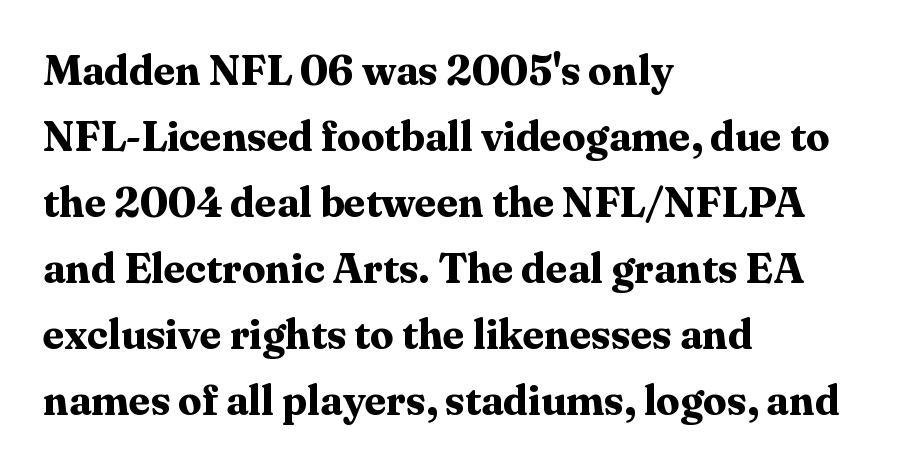
The image shows 42 px bold serif type, upright; set left-aligned, normal line spacing (1.57x), normal letter spacing, not underlined; medium stroke contrast and a medium x-height.
